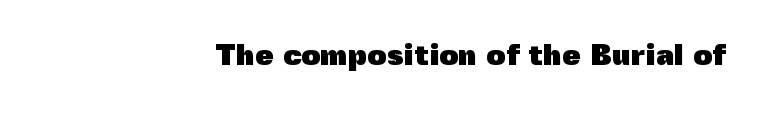
The image shows 30 px heavy sans-serif type, upright; set right-aligned, normal letter spacing, not underlined; a medium x-height.
